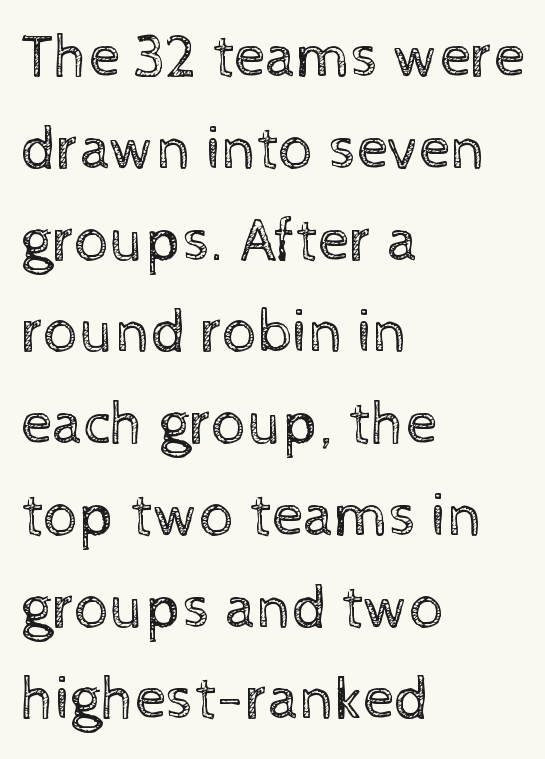
{"italic": "no", "bold": "no", "weight": "regular", "width": "normal", "x_height": "medium", "monospaced": "no", "underline": "no", "align": "left", "line_spacing": "normal", "line_spacing_ratio": 1.48, "letter_spacing": "normal", "letter_spacing_em": 0.0, "glyph_px": 62}
